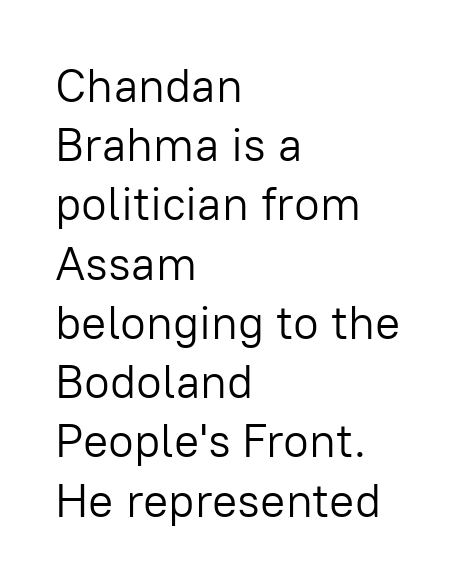
The image shows 47 px light sans-serif type, upright; set left-aligned, normal line spacing (1.26x), normal letter spacing, not underlined; low stroke contrast and a medium x-height.
